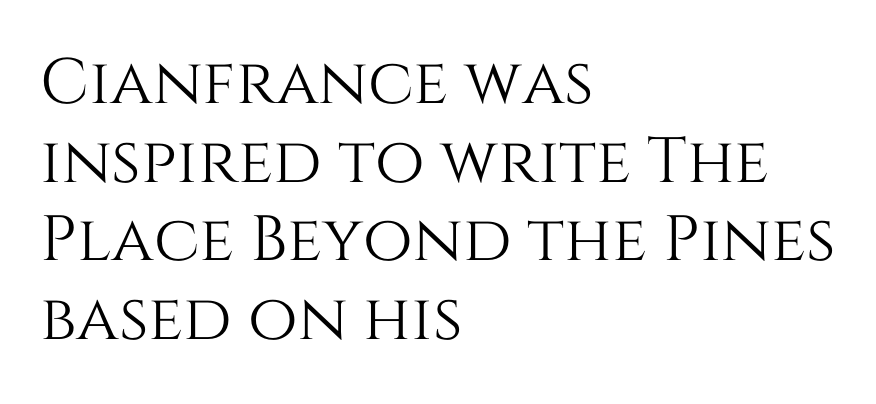
There is no visible air inserted between adjacent glyphs. This sample uses an upright cut, with every glyph sitting square on the baseline. You could not count columns in this text — the font is proportionally spaced. Is the block centered? No — it sits flush against the left margin.
